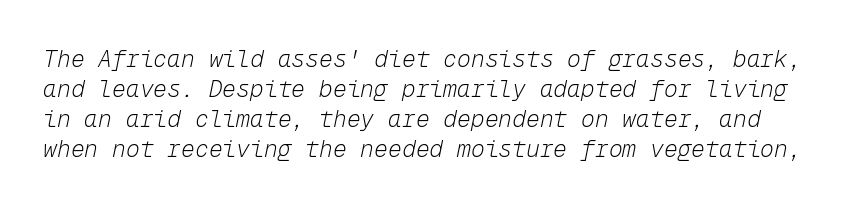
Q: Is the text bold? A: No.
Q: Is the text italic (slanted)? A: Yes, it leans right by about 12 degrees.
Q: Is the text underlined? A: No.
Q: Is the spacing between letters normal or unusually wide? A: Normal.
Q: Is the spacing between lines tight, normal or loose? A: Normal.
